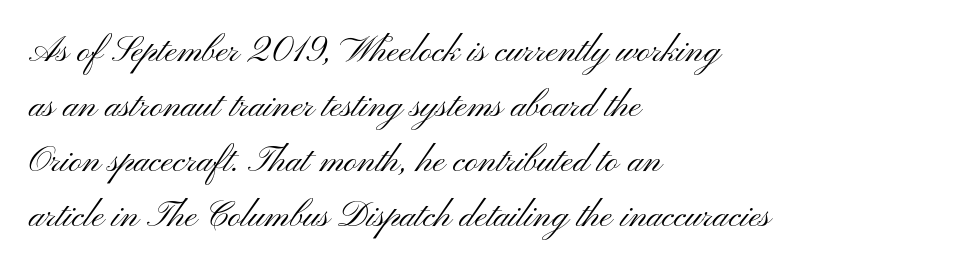
The image shows 36 px light, wide sans-serif type; set left-aligned, normal line spacing (1.53x), normal letter spacing, not underlined; medium stroke contrast and a small x-height.
